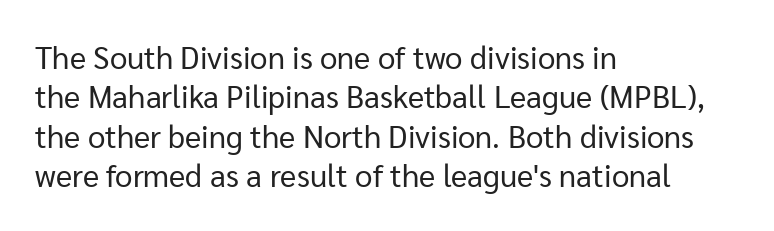
Q: Is the text bold? A: No.
Q: Is the text italic (slanted)? A: No, it is upright.
Q: Is the typeface a serif or a sans-serif typeface? A: Sans-serif.
Q: Is the text underlined? A: No.
Q: How is the paragraph aligned? A: Left-aligned.
Q: Is the spacing between letters normal or unusually wide? A: Normal.
Q: Is the spacing between lines tight, normal or loose? A: Normal.
Q: Width (condensed, normal, or wide)? A: Normal.
Q: Stroke contrast? A: Low.
Q: x-height? A: Medium.
Q: Monospaced? A: No.
